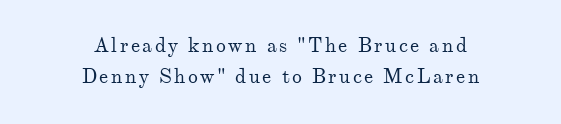
{"italic": "no", "bold": "no", "underline": "no", "align": "center", "line_spacing": "normal", "line_spacing_ratio": 1.55, "glyph_px": 20}
